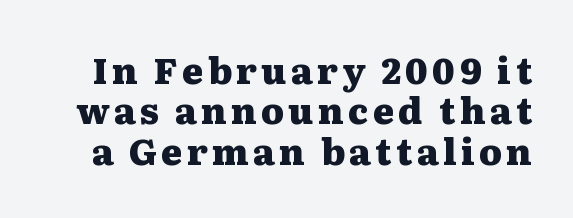
These lines are rendered in a variable-pitch font. Weight check: bold — yes, fully. Glance below the letters and you will spot only blank space. Does the lettering tilt? It doesn't — this is upright. Vertical spacing — tight. This sample uses a serif face.
